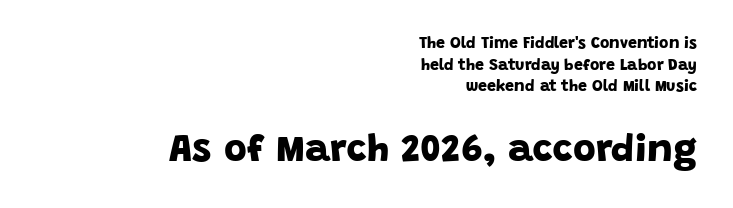
{"serif": "no", "bold": "yes", "weight": "bold", "width": "normal", "stroke_contrast": "low", "x_height": "large", "monospaced": "no", "underline": "no", "align": "right", "line_spacing": "normal", "line_spacing_ratio": 1.35, "letter_spacing": "normal", "letter_spacing_em": 0.0, "larger_block": "second", "size_ratio": 2.44, "glyph_px": 39}
